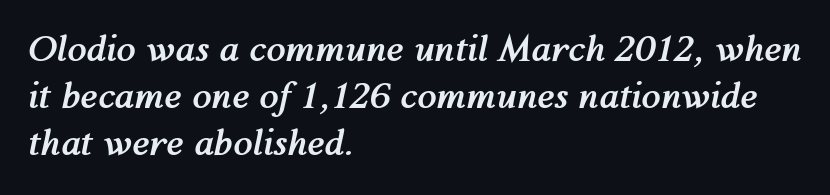
Q: Is the text bold? A: Yes.
Q: Is the text italic (slanted)? A: Yes, it leans right by about 12 degrees.
Q: Is the text underlined? A: No.
Q: How is the paragraph aligned? A: Left-aligned.
Q: Is the spacing between letters normal or unusually wide? A: Normal.
Q: Is the spacing between lines tight, normal or loose? A: Normal.
Q: Width (condensed, normal, or wide)? A: Normal.
Q: Stroke contrast? A: Medium.
Q: x-height? A: Medium.
Q: Monospaced? A: No.
